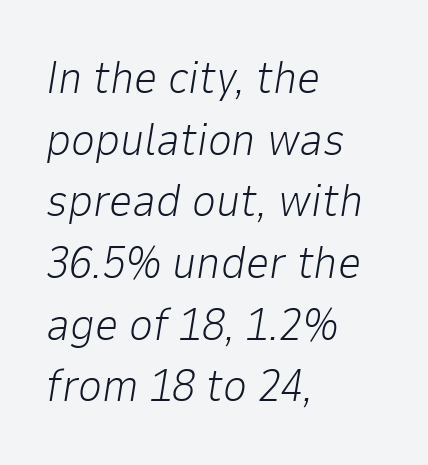
Yep, that's italic — everything's leaning. The passage shown stacks its lines at a standard gap. Stem width sits at or under what a default text font uses. The text block is weighted toward the left margin, trailing off unevenly rightward. The type is set solid horizontally, with unmodified tracking.
